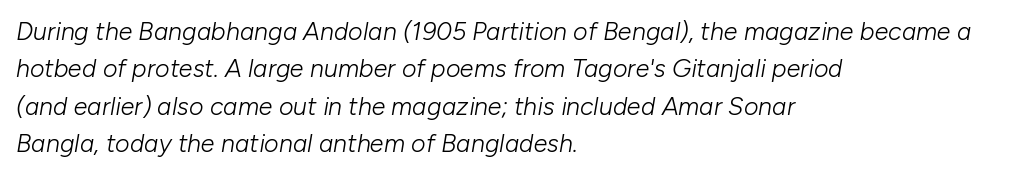
Each stroke keeps to a modest, everyday thickness or less. Casual observation: everything's shoved over to the left. Yep, that's italic — everything's leaning. The space beneath each line is pristine and unruled.
